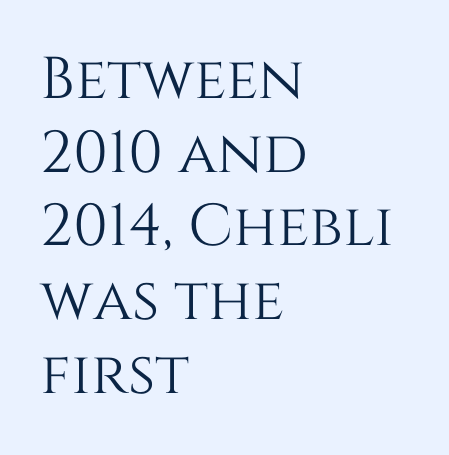
{"italic": "no", "width": "normal", "stroke_contrast": "medium", "x_height": "large", "monospaced": "no", "underline": "no", "align": "left", "line_spacing": "normal", "line_spacing_ratio": 1.25, "letter_spacing": "normal", "letter_spacing_em": 0.0, "glyph_px": 59}
